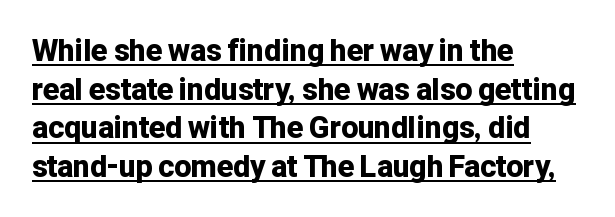
Q: Is the text bold? A: Yes.
Q: Is the text italic (slanted)? A: No, it is upright.
Q: Is the typeface a serif or a sans-serif typeface? A: Sans-serif.
Q: Is the text underlined? A: Yes.
Q: How is the paragraph aligned? A: Left-aligned.
Q: Is the spacing between letters normal or unusually wide? A: Normal.
Q: Is the spacing between lines tight, normal or loose? A: Normal.
Q: Width (condensed, normal, or wide)? A: Normal.
Q: Stroke contrast? A: Low.
Q: x-height? A: Medium.
Q: Monospaced? A: No.
